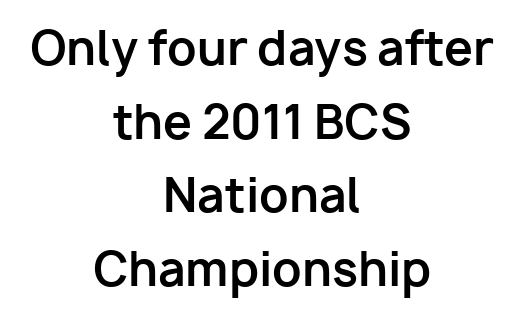
Q: Is the text bold? A: Yes.
Q: Is the text italic (slanted)? A: No, it is upright.
Q: Is the typeface a serif or a sans-serif typeface? A: Sans-serif.
Q: Is the text underlined? A: No.
Q: How is the paragraph aligned? A: Centered.
Q: Is the spacing between letters normal or unusually wide? A: Normal.
Q: Is the spacing between lines tight, normal or loose? A: Normal.
Q: Width (condensed, normal, or wide)? A: Normal.
Q: Stroke contrast? A: Low.
Q: x-height? A: Medium.
Q: Monospaced? A: No.
